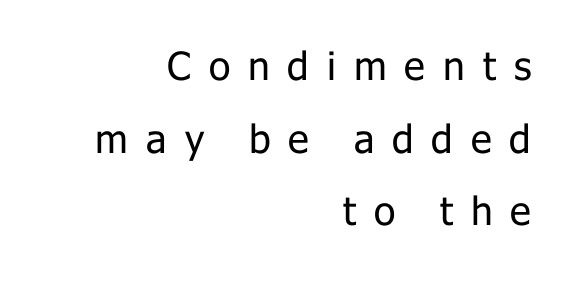
Q: Is the text bold? A: No.
Q: Is the text italic (slanted)? A: No, it is upright.
Q: Is the typeface a serif or a sans-serif typeface? A: Sans-serif.
Q: Is the text underlined? A: No.
Q: How is the paragraph aligned? A: Right-aligned.
Q: Is the spacing between letters normal or unusually wide? A: Unusually wide.
Q: Width (condensed, normal, or wide)? A: Normal.
Q: Stroke contrast? A: Low.
Q: x-height? A: Medium.
Q: Monospaced? A: No.
